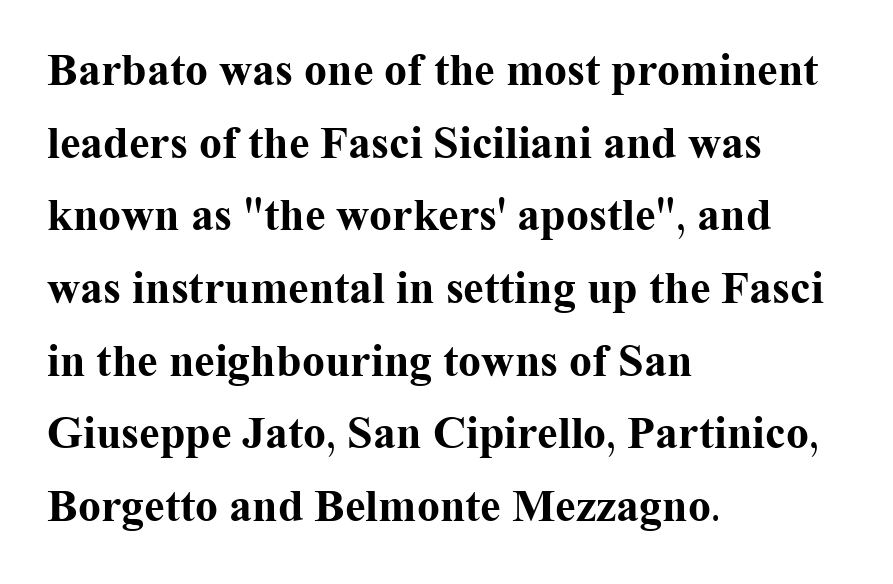
Q: Is the text bold? A: Yes.
Q: Is the text italic (slanted)? A: No, it is upright.
Q: Is the typeface a serif or a sans-serif typeface? A: Serif.
Q: Is the text underlined? A: No.
Q: How is the paragraph aligned? A: Left-aligned.
Q: Is the spacing between letters normal or unusually wide? A: Normal.
Q: Is the spacing between lines tight, normal or loose? A: Normal.
Q: Width (condensed, normal, or wide)? A: Normal.
Q: Stroke contrast? A: Medium.
Q: x-height? A: Medium.
Q: Monospaced? A: No.
